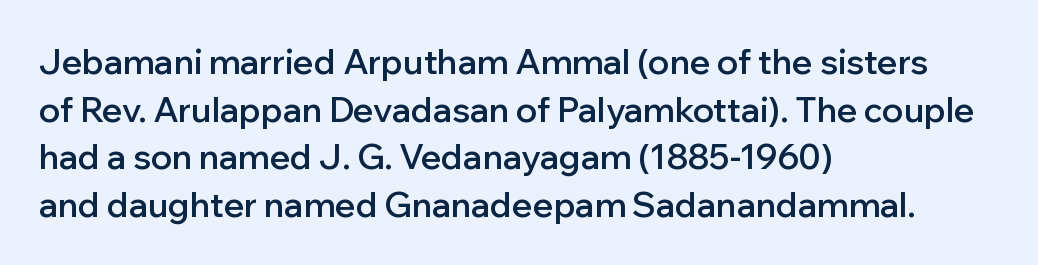
{"serif": "no", "italic": "no", "bold": "semi", "weight": "semibold", "width": "normal", "stroke_contrast": "low", "x_height": "medium", "monospaced": "no", "underline": "no", "align": "left", "line_spacing": "normal", "line_spacing_ratio": 1.4, "letter_spacing": "normal", "letter_spacing_em": 0.0, "glyph_px": 34}
